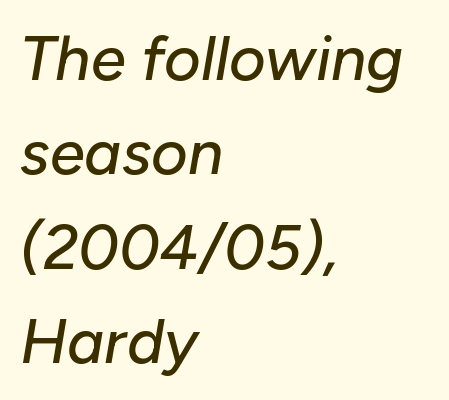
Q: Is the text italic (slanted)? A: Yes, it leans right by about 10 degrees.
Q: Is the text underlined? A: No.
Q: How is the paragraph aligned? A: Left-aligned.
Q: Is the spacing between letters normal or unusually wide? A: Normal.
Q: Is the spacing between lines tight, normal or loose? A: Normal.
Q: Width (condensed, normal, or wide)? A: Normal.
Q: Stroke contrast? A: Low.
Q: x-height? A: Medium.
Q: Monospaced? A: No.
